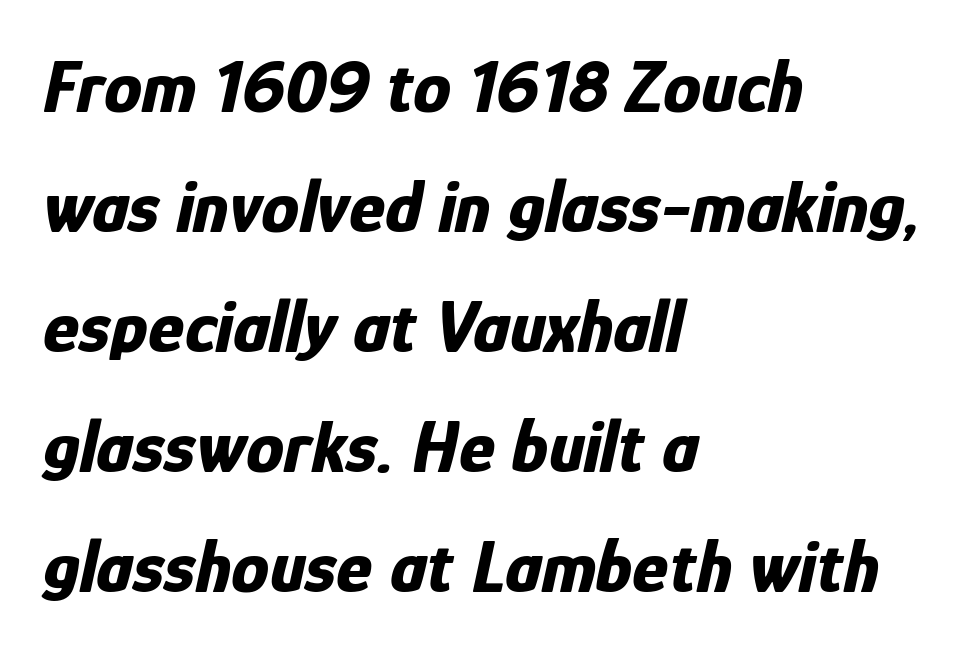
Q: Is the text bold? A: Yes.
Q: Is the text italic (slanted)? A: Yes, it leans right by about 12 degrees.
Q: Is the text underlined? A: No.
Q: How is the paragraph aligned? A: Left-aligned.
Q: Is the spacing between letters normal or unusually wide? A: Normal.
Q: Is the spacing between lines tight, normal or loose? A: Normal.
Q: Width (condensed, normal, or wide)? A: Condensed.
Q: Stroke contrast? A: Low.
Q: x-height? A: Medium.
Q: Monospaced? A: No.
